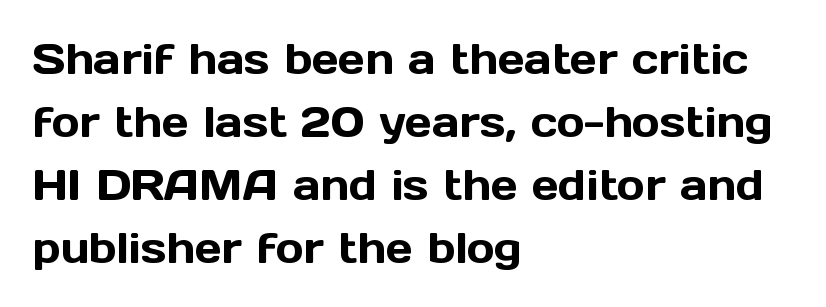
{"serif": "no", "italic": "no", "width": "normal", "x_height": "medium", "monospaced": "no", "underline": "no", "align": "left", "line_spacing": "normal", "line_spacing_ratio": 1.5, "letter_spacing": "normal", "letter_spacing_em": 0.0, "glyph_px": 42}
